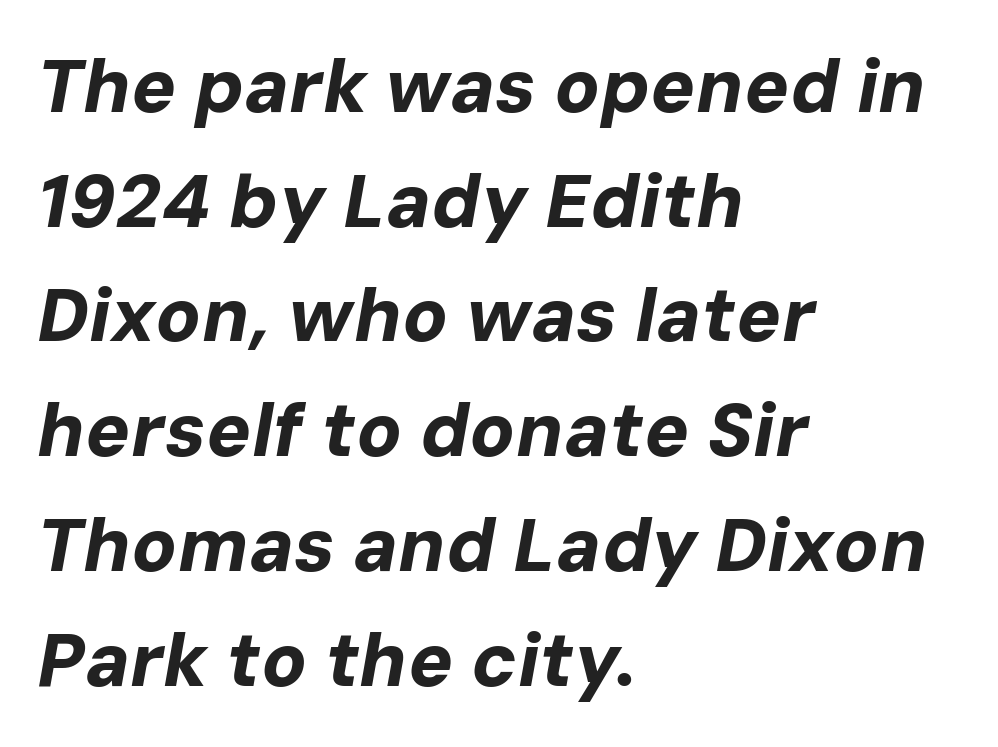
The image shows 75 px bold type, italic (leaning right); set left-aligned, normal line spacing (1.53x), normal letter spacing, not underlined; low stroke contrast and a medium x-height.
